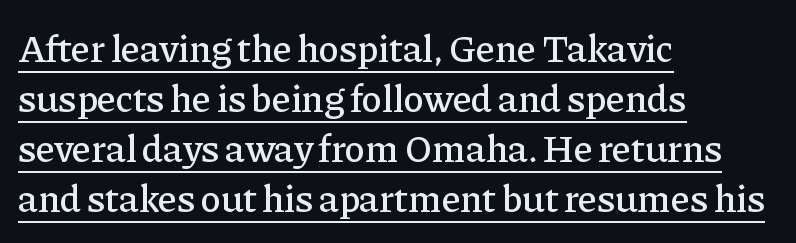
The image shows 39 px serif type, upright; set left-aligned, normal line spacing (1.28x), normal letter spacing, underlined; low stroke contrast and a medium x-height.
